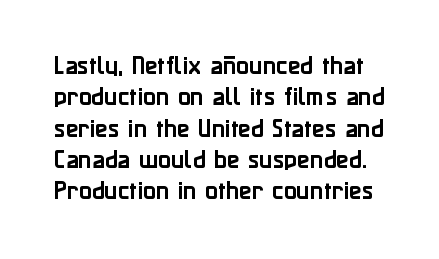
Upright lettering throughout. Does the leading feel generous? No, just average. Honestly, there is no underline to notice here at all. This sample uses plain, unmodified letter spacing.
